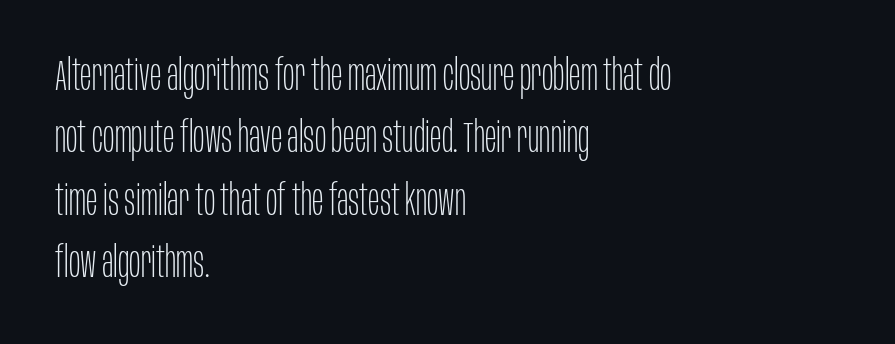
The image shows 43 px thin, condensed sans-serif type, upright; set left-aligned, normal line spacing (1.45x), normal letter spacing, not underlined; low stroke contrast and a large x-height.
